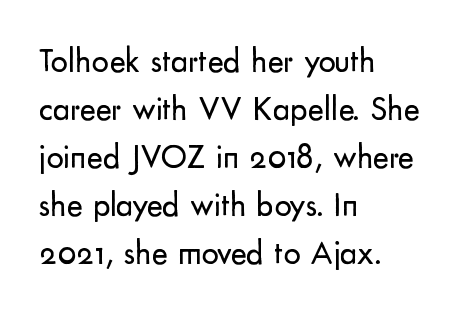
Q: Is the text bold? A: No.
Q: Is the text italic (slanted)? A: No, it is upright.
Q: Is the typeface a serif or a sans-serif typeface? A: Sans-serif.
Q: Is the text underlined? A: No.
Q: How is the paragraph aligned? A: Left-aligned.
Q: Is the spacing between letters normal or unusually wide? A: Normal.
Q: Is the spacing between lines tight, normal or loose? A: Normal.
Q: Width (condensed, normal, or wide)? A: Normal.
Q: Stroke contrast? A: Low.
Q: x-height? A: Small.
Q: Monospaced? A: No.
